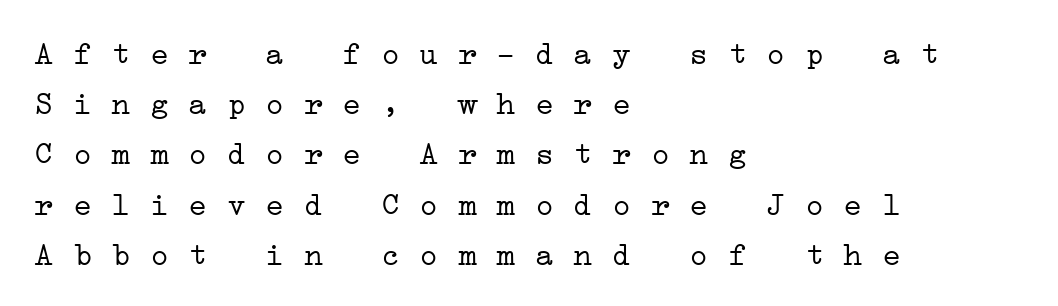
The image shows 32 px light, wide serif type, monospaced; set left-aligned, normal line spacing (1.57x), normal letter spacing, not underlined; low stroke contrast and a medium x-height.
